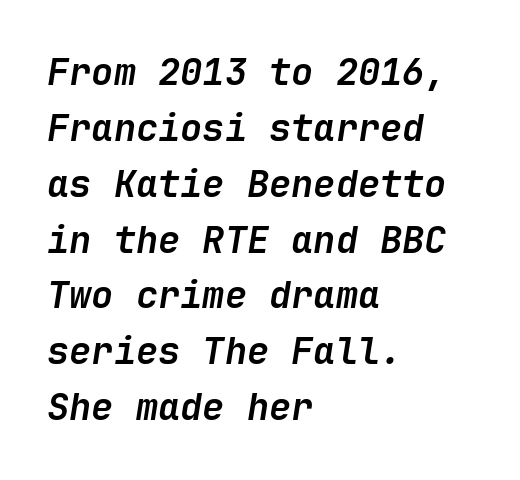
The lines in this sample share a left origin and differ only in where they stop. Each row of text sits above clean, open space. What's the leading like? Ordinary, nothing unusual. You could call the tracking neutral — neither tight nor loose. The axis of the letterforms is tilted away from vertical. Heavy-handed strokes throughout: this text is bold.
